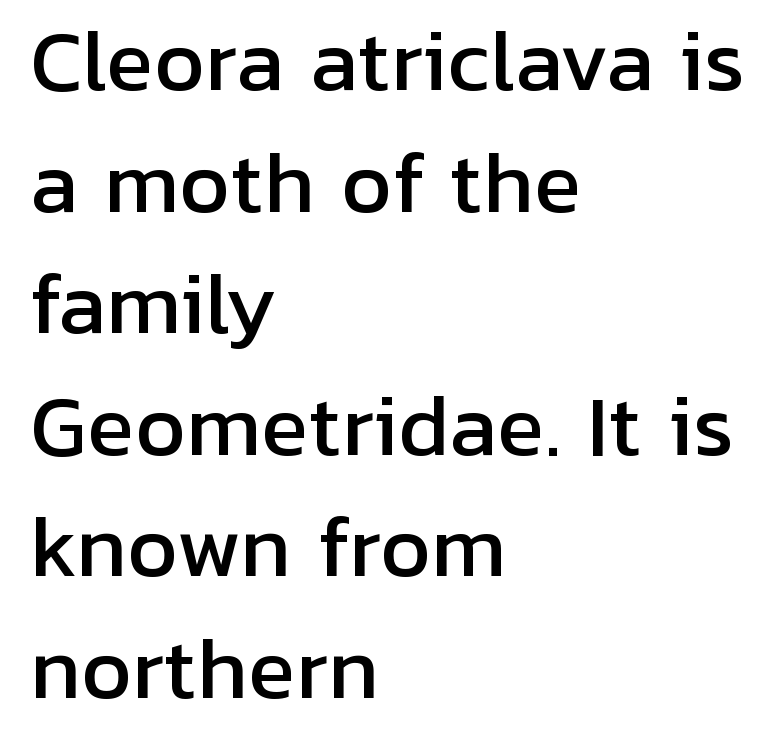
The image shows 80 px sans-serif type, upright; set left-aligned, normal line spacing (1.52x), normal letter spacing, not underlined; low stroke contrast and a medium x-height.
